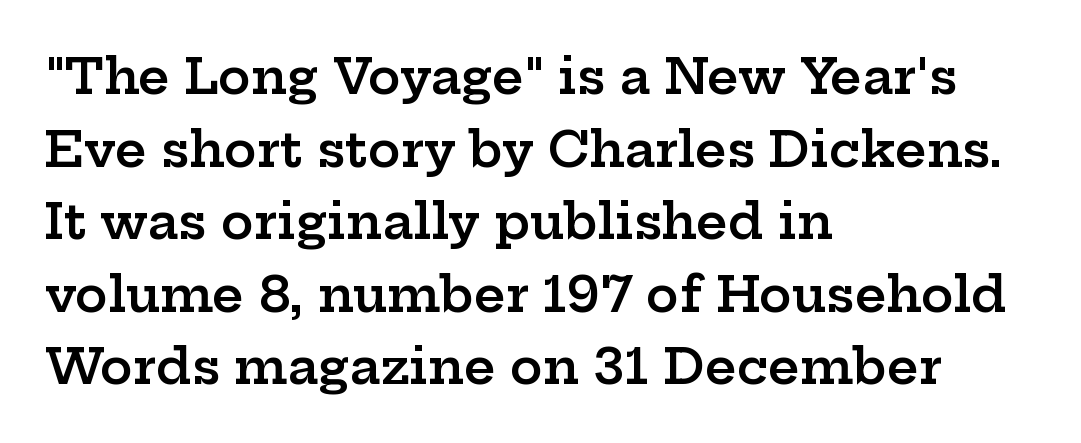
{"serif": "yes", "italic": "no", "bold": "semi", "weight": "semibold", "width": "wide", "stroke_contrast": "low", "x_height": "medium", "monospaced": "no", "underline": "no", "align": "left", "line_spacing": "normal", "line_spacing_ratio": 1.48, "letter_spacing": "normal", "letter_spacing_em": 0.0, "glyph_px": 49}
